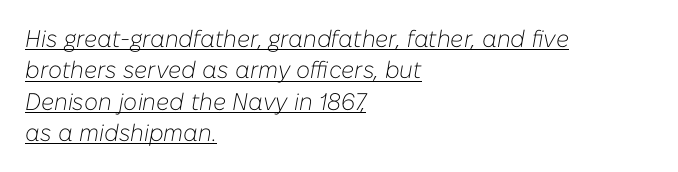
Q: Is the text bold? A: No.
Q: Is the text italic (slanted)? A: Yes, it leans right by about 10 degrees.
Q: Is the text underlined? A: Yes.
Q: How is the paragraph aligned? A: Left-aligned.
Q: Is the spacing between letters normal or unusually wide? A: Normal.
Q: Is the spacing between lines tight, normal or loose? A: Normal.
